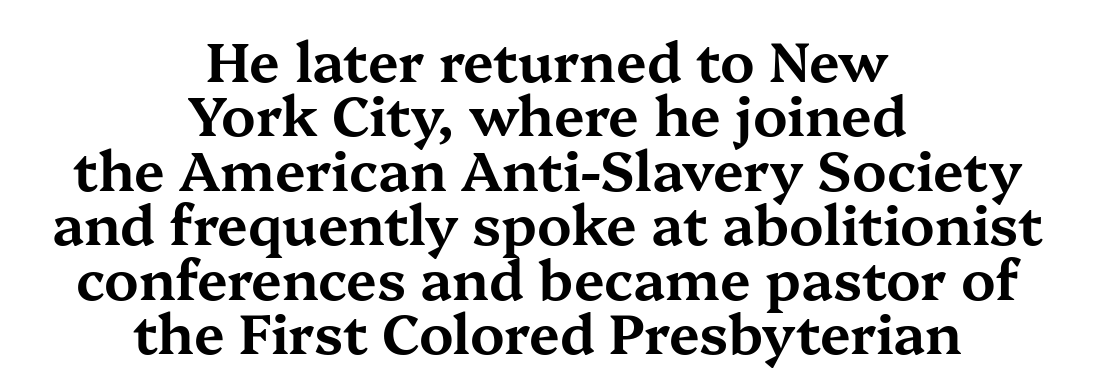
Q: Is the text italic (slanted)? A: No, it is upright.
Q: Is the typeface a serif or a sans-serif typeface? A: Serif.
Q: Is the text underlined? A: No.
Q: How is the paragraph aligned? A: Centered.
Q: Is the spacing between letters normal or unusually wide? A: Normal.
Q: Is the spacing between lines tight, normal or loose? A: Tight.
Q: Width (condensed, normal, or wide)? A: Wide.
Q: Stroke contrast? A: Medium.
Q: x-height? A: Medium.
Q: Monospaced? A: No.
